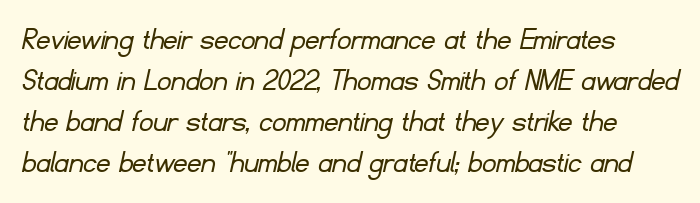
Counters stay open thanks to moderate or lighter strokes. Character widths vary here, with narrow letters taking less room than wide ones. The space beneath each line is pristine and unruled. The font family rendered here belongs to the sans-serif group. The gaps between neighbouring characters are ordinary and unremarkable.
